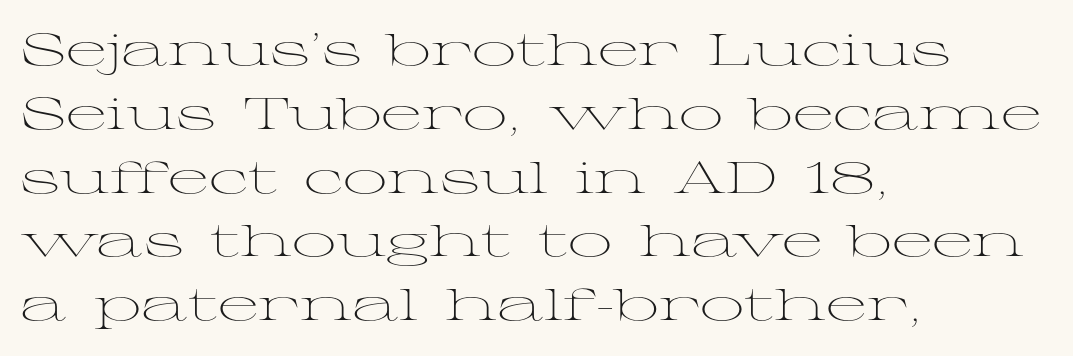
The image shows 44 px light, wide serif type, upright; set left-aligned, normal line spacing (1.45x), normal letter spacing, not underlined; medium stroke contrast and a medium x-height.
